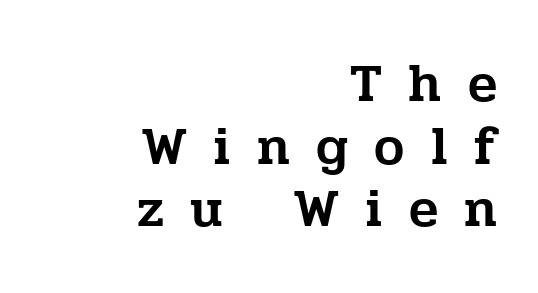
Tracking value appears strongly positive — letters spread wide. Underlining? Definitely not there. The face used here is seriffed, in the tradition of book romans. Looks like regular typesetting: each glyph gets only the width it needs. All the whitespace from short lines collects on the left. If you drew a line through each stem, it would be perfectly vertical.
